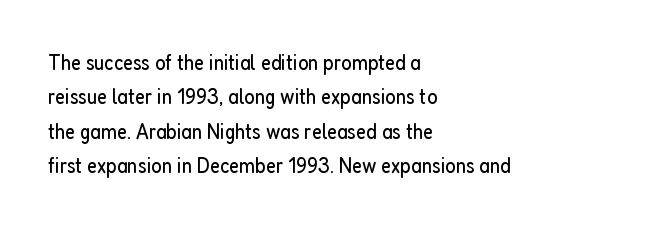
The image shows 22 px text type, upright; set left-aligned, normal line spacing (1.56x), normal letter spacing, not underlined.
